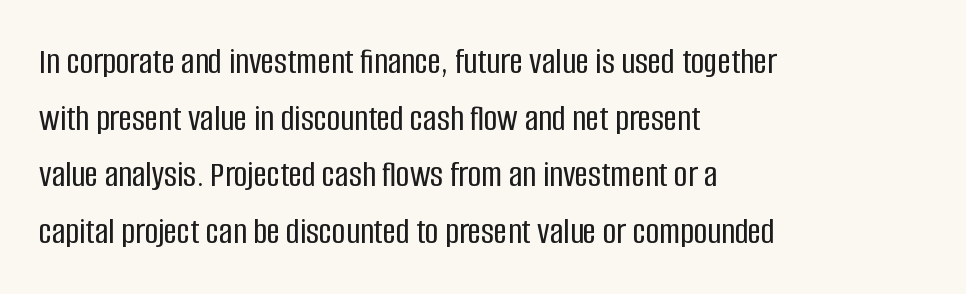
Q: Is the text italic (slanted)? A: No, it is upright.
Q: Is the typeface a serif or a sans-serif typeface? A: Sans-serif.
Q: Is the text underlined? A: No.
Q: How is the paragraph aligned? A: Left-aligned.
Q: Is the spacing between letters normal or unusually wide? A: Normal.
Q: Is the spacing between lines tight, normal or loose? A: Normal.
Q: Width (condensed, normal, or wide)? A: Condensed.
Q: Stroke contrast? A: Low.
Q: x-height? A: Large.
Q: Monospaced? A: No.
